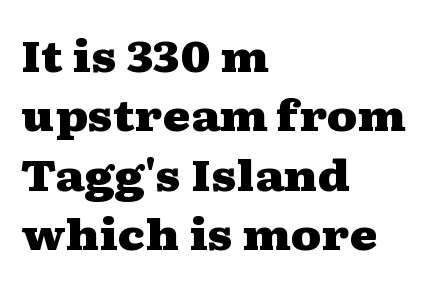
Q: Is the text bold? A: Yes.
Q: Is the text italic (slanted)? A: No, it is upright.
Q: Is the typeface a serif or a sans-serif typeface? A: Serif.
Q: Is the text underlined? A: No.
Q: How is the paragraph aligned? A: Left-aligned.
Q: Is the spacing between letters normal or unusually wide? A: Normal.
Q: Is the spacing between lines tight, normal or loose? A: Normal.
Q: Width (condensed, normal, or wide)? A: Wide.
Q: Stroke contrast? A: Medium.
Q: x-height? A: Medium.
Q: Monospaced? A: No.
